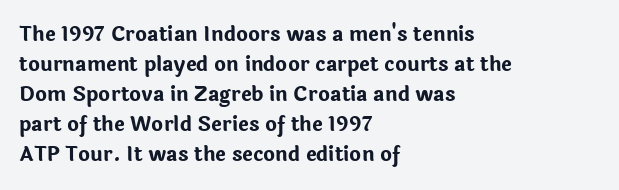
Alignment: flush left. Tall strokes in this sample are plumb rather than angled. Successive baselines arrive at the customary interval. The rendering uses a bold face; every stroke is thick and dark. The specimen omits any rule beneath the text block's lines. Short note: letters normally spaced.
